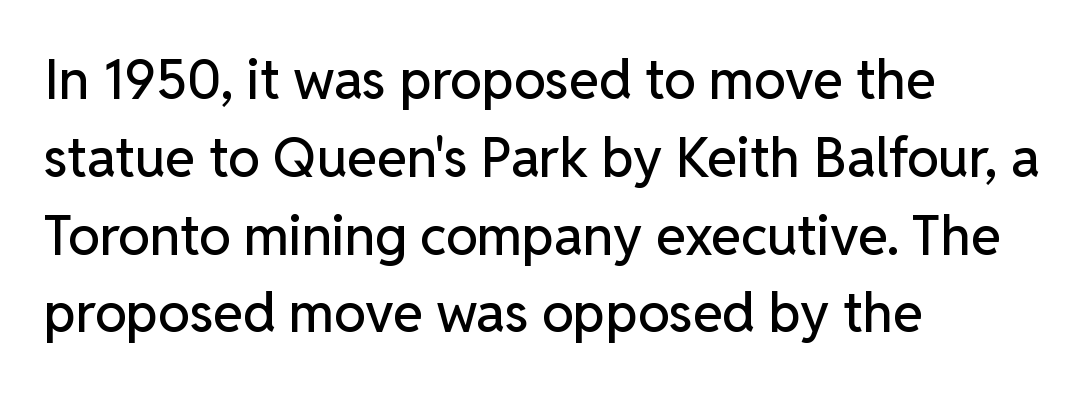
Italic: no, the glyphs are upright roman. The passage shown is not underscored anywhere. Think of a printed novel: that variable character pitch is what you see here. Observe the absence of serifs on each vertical stroke in this sample. Horizontal alignment here is leftward, the default for most running prose. Students, observe: this is what conventionally led text looks like.
